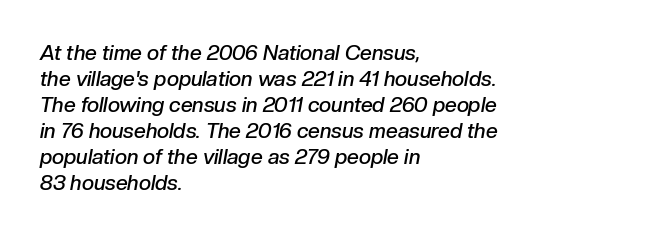
Glance below the letters and you will spot only blank space. Stroke thickness is moderately raised; the sample reads as semibold. The rendering applies a slant to the glyphs. The paragraph shown leans on its left margin. Honestly, the letter spacing is just normal — you wouldn't notice it.
